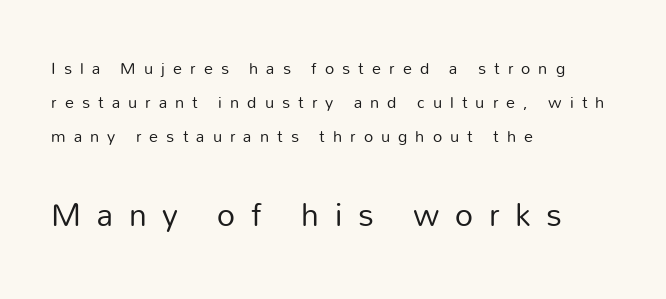
The image shows 35 px regular-weight sans-serif type, upright; set left-aligned, line spacing 1.89x, unusually wide letter spacing (+0.45 em), not underlined; the second (bottom) block is 1.94x larger; low stroke contrast and a medium x-height.
